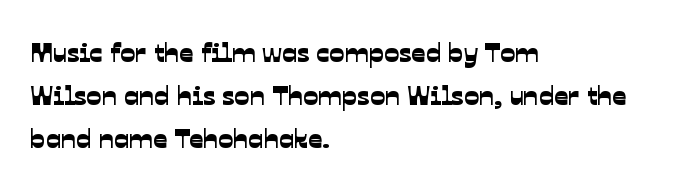
{"serif": "no", "width": "normal", "stroke_contrast": "low", "x_height": "medium", "monospaced": "no", "underline": "no", "align": "left", "line_spacing": "normal", "line_spacing_ratio": 1.53, "letter_spacing": "normal", "letter_spacing_em": 0.0, "glyph_px": 28}
